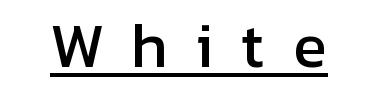
The image shows 58 px sans-serif type, upright; set unusually wide letter spacing (+0.48 em), underlined; low stroke contrast and a medium x-height.
